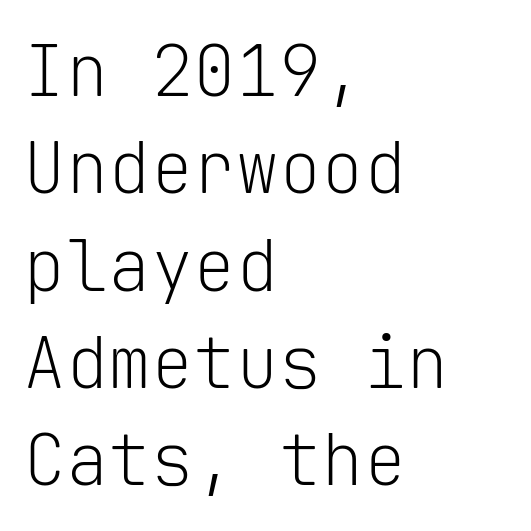
Q: Is the text bold? A: No.
Q: Is the text italic (slanted)? A: No, it is upright.
Q: Is the typeface a serif or a sans-serif typeface? A: Sans-serif.
Q: Is the text underlined? A: No.
Q: How is the paragraph aligned? A: Left-aligned.
Q: Is the spacing between letters normal or unusually wide? A: Normal.
Q: Is the spacing between lines tight, normal or loose? A: Normal.
Q: Width (condensed, normal, or wide)? A: Normal.
Q: Stroke contrast? A: Low.
Q: x-height? A: Medium.
Q: Monospaced? A: Yes.
